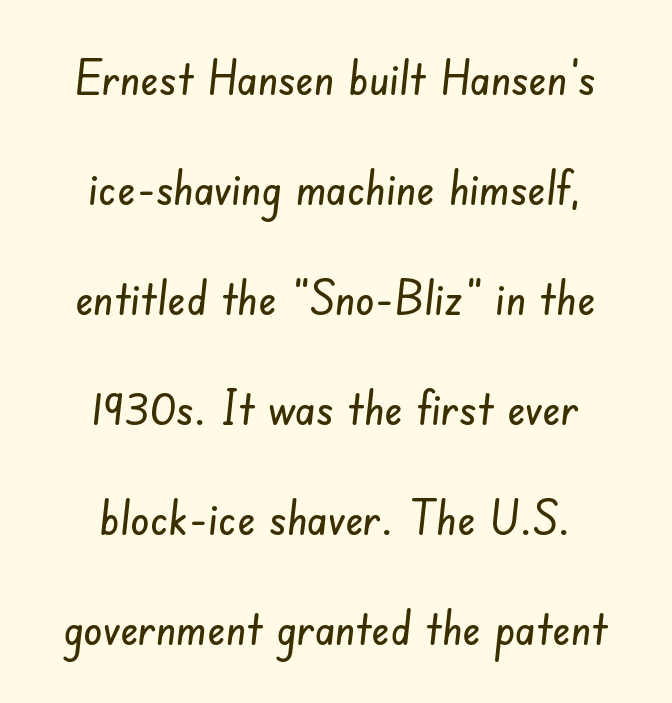
The image shows 48 px condensed sans-serif type; set centered, loose line spacing (2.29x), normal letter spacing, not underlined; low stroke contrast and a small x-height.
